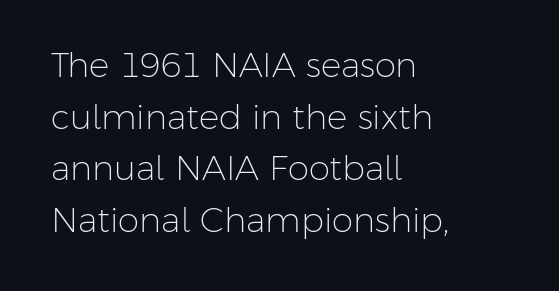
Q: Is the text bold? A: No.
Q: Is the text italic (slanted)? A: No, it is upright.
Q: Is the typeface a serif or a sans-serif typeface? A: Sans-serif.
Q: Is the text underlined? A: No.
Q: How is the paragraph aligned? A: Left-aligned.
Q: Is the spacing between letters normal or unusually wide? A: Normal.
Q: Is the spacing between lines tight, normal or loose? A: Normal.
Q: Width (condensed, normal, or wide)? A: Normal.
Q: Stroke contrast? A: Low.
Q: x-height? A: Medium.
Q: Monospaced? A: No.
